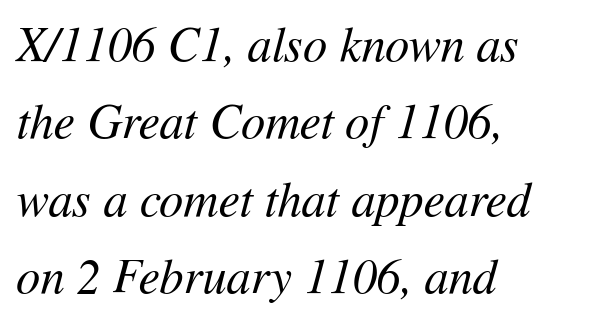
The image shows 48 px regular-weight type, italic (leaning right); set left-aligned, normal line spacing (1.61x), normal letter spacing, not underlined; medium stroke contrast and a medium x-height.
